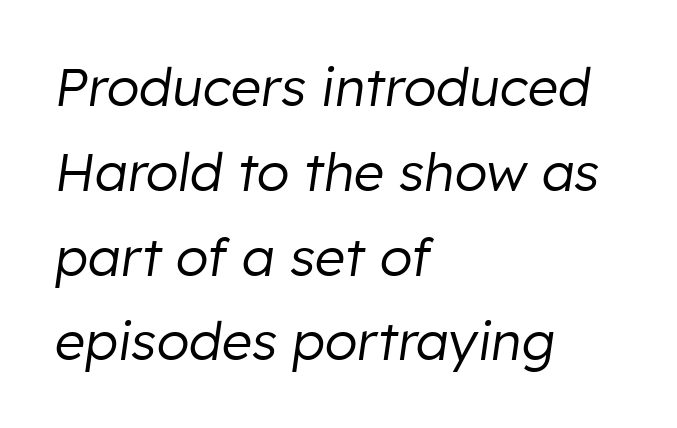
Q: Is the text bold? A: No.
Q: Is the text italic (slanted)? A: Yes, it leans right by about 8 degrees.
Q: Is the text underlined? A: No.
Q: How is the paragraph aligned? A: Left-aligned.
Q: Is the spacing between letters normal or unusually wide? A: Normal.
Q: Is the spacing between lines tight, normal or loose? A: Normal.
Q: Width (condensed, normal, or wide)? A: Normal.
Q: Stroke contrast? A: Low.
Q: x-height? A: Medium.
Q: Monospaced? A: No.
